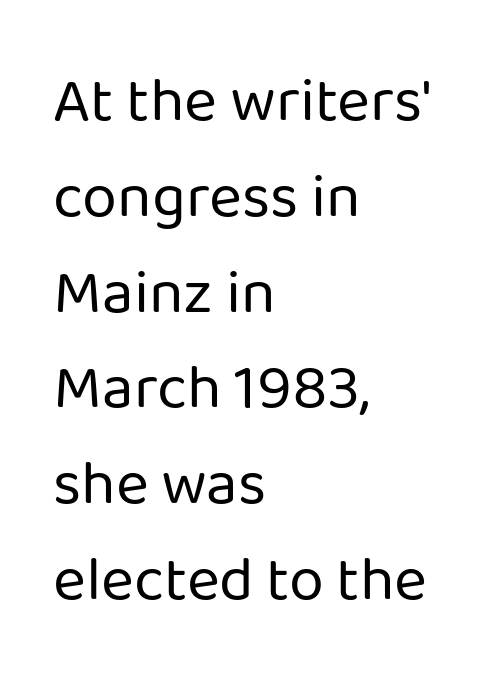
Q: Is the text bold? A: No.
Q: Is the text italic (slanted)? A: No, it is upright.
Q: Is the typeface a serif or a sans-serif typeface? A: Sans-serif.
Q: Is the text underlined? A: No.
Q: How is the paragraph aligned? A: Left-aligned.
Q: Is the spacing between letters normal or unusually wide? A: Normal.
Q: Is the spacing between lines tight, normal or loose? A: Normal.
Q: Width (condensed, normal, or wide)? A: Normal.
Q: Stroke contrast? A: Low.
Q: x-height? A: Medium.
Q: Monospaced? A: No.
